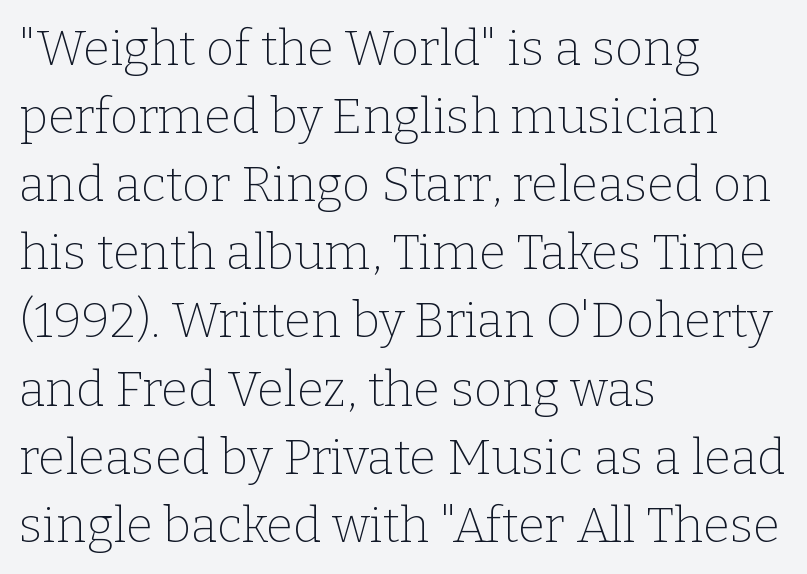
{"serif": "yes", "italic": "no", "bold": "no", "weight": "thin", "width": "normal", "stroke_contrast": "low", "x_height": "medium", "monospaced": "no", "underline": "no", "align": "left", "line_spacing": "normal", "line_spacing_ratio": 1.39, "letter_spacing": "normal", "letter_spacing_em": 0.0, "glyph_px": 49}
